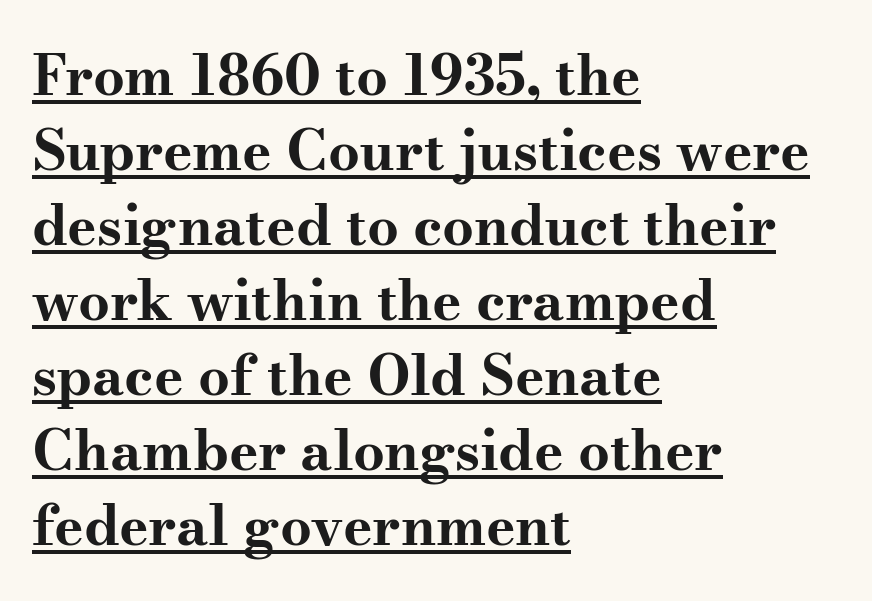
{"serif": "yes", "italic": "no", "bold": "yes", "weight": "bold", "width": "wide", "stroke_contrast": "medium", "x_height": "small", "monospaced": "no", "underline": "yes", "align": "left", "line_spacing": "normal", "line_spacing_ratio": 1.34, "letter_spacing": "normal", "letter_spacing_em": 0.0, "glyph_px": 56}
